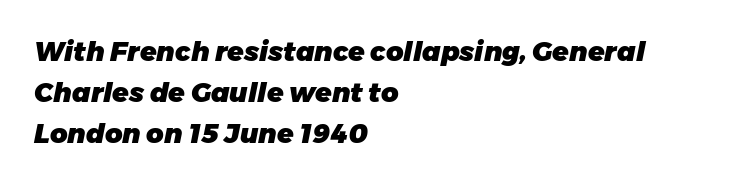
This rendering uses left alignment, leaving the right contour irregular. A typesetter would call this leading conventional body-copy spacing. A bare baseline throughout the passage. The letters sit at their default tracking, neither squeezed nor spread. Designer's note — italics engaged.
